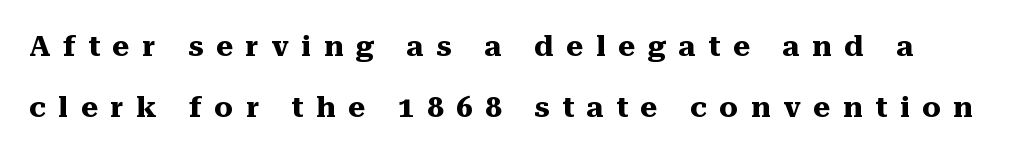
A typesetter would mark this as roman, not italic. Heft: maximum for text — a bold. Does the leading feel generous? Absolutely, it's lavish. The space directly below the letters is spotless.
